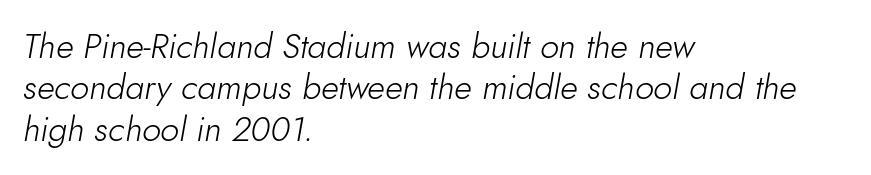
{"italic": "yes", "lean": "right", "slant_degrees": 10, "bold": "no", "weight": "light", "width": "normal", "stroke_contrast": "low", "x_height": "small", "monospaced": "no", "underline": "no", "align": "left", "line_spacing_ratio": 1.22, "letter_spacing": "normal", "letter_spacing_em": 0.0, "glyph_px": 34}
